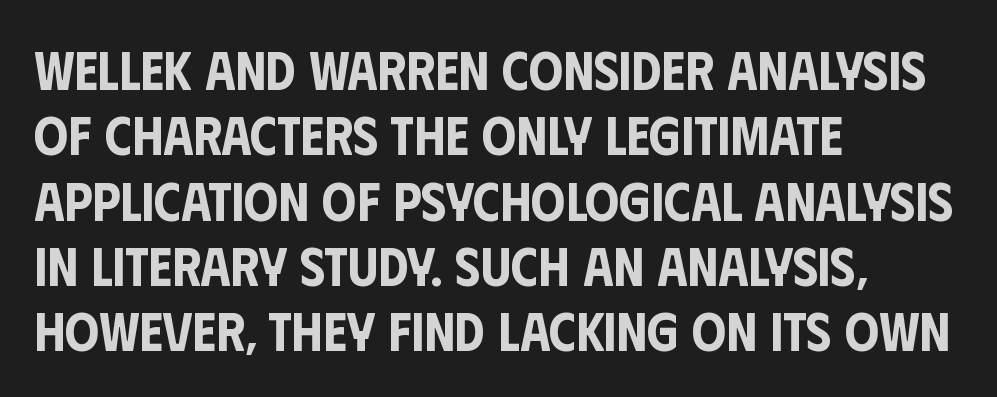
These lines are set flush left with a ragged right edge. Rule under the text: the space is simply empty. The gaps between neighbouring characters are ordinary and unremarkable. This sample has the flowing, uneven cadence of proportional lettering. Designer's note — italics off, roman on.
